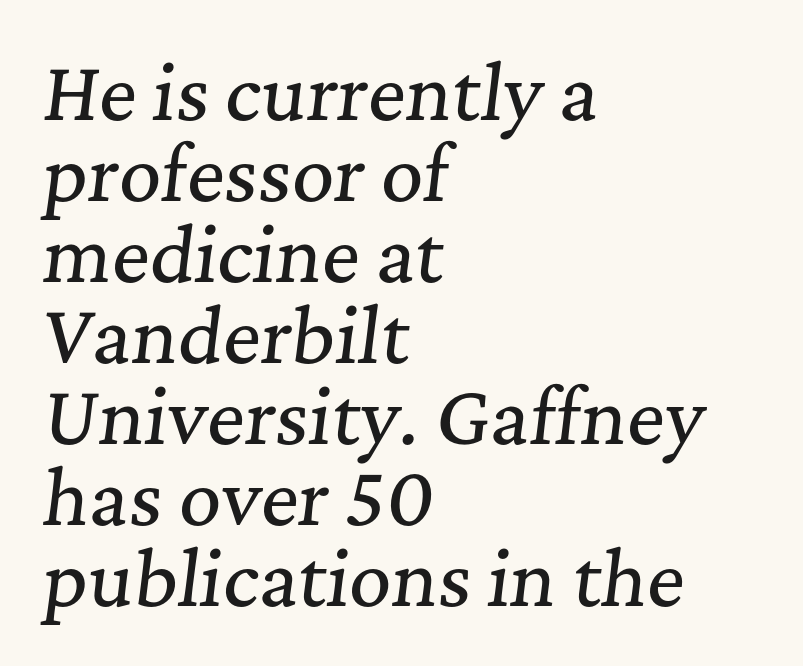
{"serif": "yes", "italic": "yes", "lean": "right", "slant_degrees": 7, "width": "normal", "stroke_contrast": "medium", "x_height": "medium", "monospaced": "no", "underline": "no", "align": "left", "line_spacing": "tight", "line_spacing_ratio": 1.11, "letter_spacing": "normal", "letter_spacing_em": 0.0, "glyph_px": 73}
